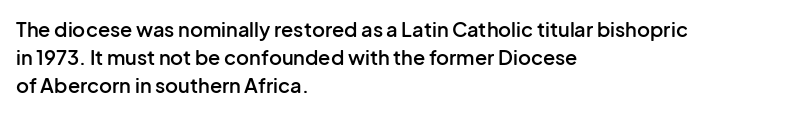
The image shows 20 px text type, upright; set left-aligned, normal line spacing (1.41x), normal letter spacing, not underlined.
